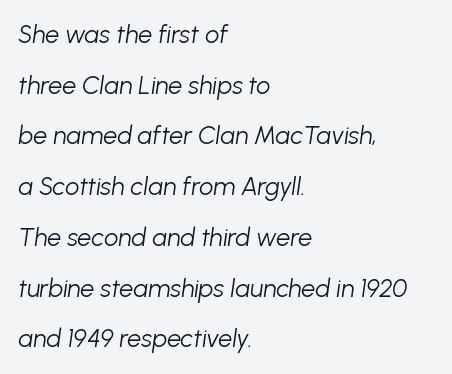
Q: Is the text bold? A: No.
Q: Is the text italic (slanted)? A: Yes, it leans right by about 8 degrees.
Q: Is the text underlined? A: No.
Q: How is the paragraph aligned? A: Left-aligned.
Q: Is the spacing between letters normal or unusually wide? A: Normal.
Q: Is the spacing between lines tight, normal or loose? A: Loose.
